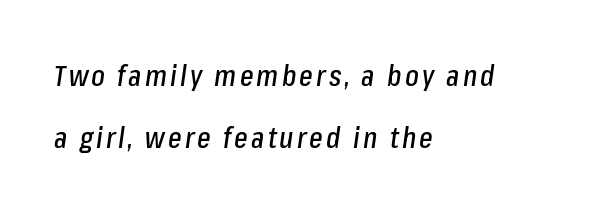
Q: Is the text italic (slanted)? A: Yes, it leans right by about 8 degrees.
Q: Is the text underlined? A: No.
Q: How is the paragraph aligned? A: Left-aligned.
Q: Is the spacing between lines tight, normal or loose? A: Loose.
Q: Width (condensed, normal, or wide)? A: Condensed.
Q: Stroke contrast? A: Low.
Q: x-height? A: Medium.
Q: Monospaced? A: No.
